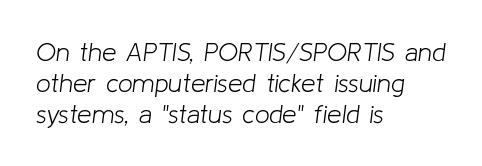
The image shows 26 px text type, italic (leaning right); set left-aligned, line spacing 1.2x, normal letter spacing, not underlined.
